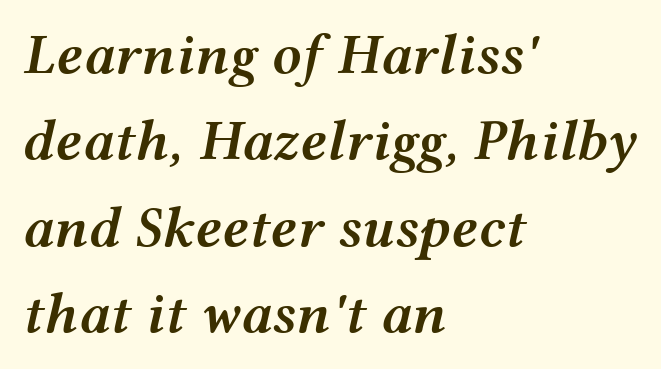
Weight check: semibold — heavier than regular, not quite bold. Students, observe: this is what conventionally led text looks like. Spacing between characters is what you'd get straight out of the box. Spacing verdict: proportional, widths tailored to each character. Rendered with sloped, italic letterforms. Layout note: lines flush left.
